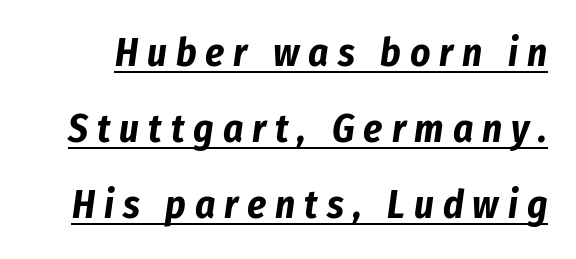
Beneath each row of characters lies a ruled line. Spacing verdict: proportional, widths tailored to each character. Each word looks stretched out because of the extra space between its letters. The axis of the letterforms is tilted away from vertical. On the weight axis this lands at bold, roughly 700.
